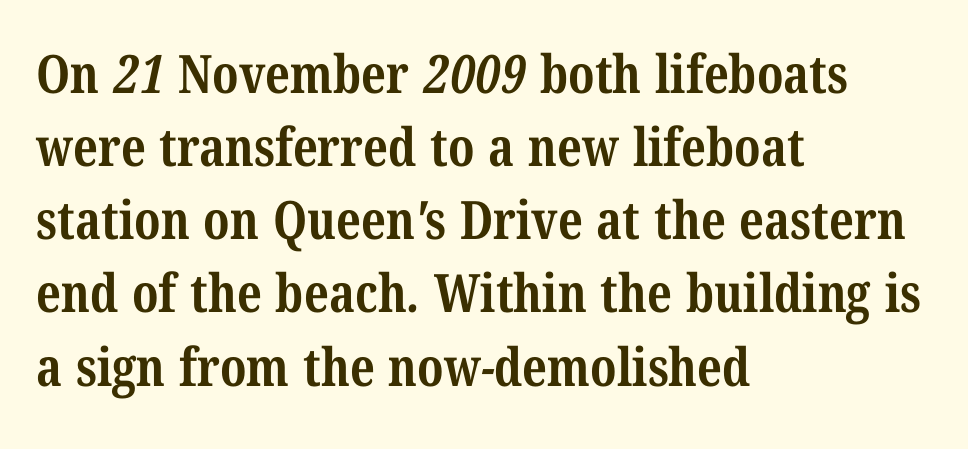
The text block is weighted toward the left margin, trailing off unevenly rightward. Is this a fixed-width face? No — the glyphs have proportional, varying widths. Each glyph is drawn with heavy, bold strokes. Bare-footed words on every line. Examine the stroke ends and you'll spot serifs.
